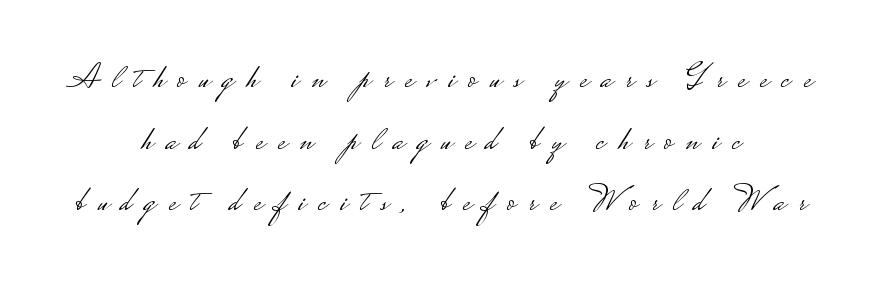
Q: Is the text bold? A: No.
Q: Is the text italic (slanted)? A: Yes.
Q: Is the typeface a serif or a sans-serif typeface? A: Sans-serif.
Q: Is the text underlined? A: No.
Q: How is the paragraph aligned? A: Centered.
Q: Is the spacing between letters normal or unusually wide? A: Unusually wide.
Q: Width (condensed, normal, or wide)? A: Wide.
Q: Stroke contrast? A: Low.
Q: Monospaced? A: No.
